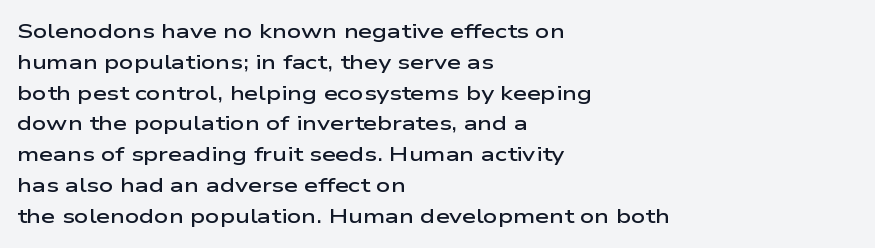
Q: Is the text bold? A: Semi-bold.
Q: Is the text italic (slanted)? A: No, it is upright.
Q: Is the text underlined? A: No.
Q: How is the paragraph aligned? A: Left-aligned.
Q: Is the spacing between letters normal or unusually wide? A: Normal.
Q: Is the spacing between lines tight, normal or loose? A: Normal.
